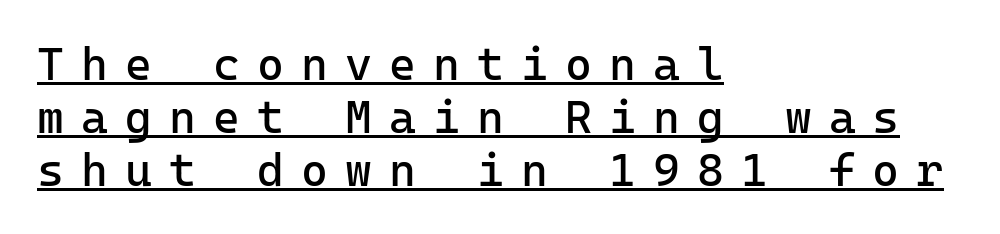
{"serif": "no", "italic": "no", "bold": "no", "weight": "regular", "width": "normal", "stroke_contrast": "low", "x_height": "medium", "monospaced": "yes", "underline": "yes", "align": "left", "line_spacing": "tight", "line_spacing_ratio": 1.15, "letter_spacing": "wide", "letter_spacing_em": 0.37, "glyph_px": 46}
